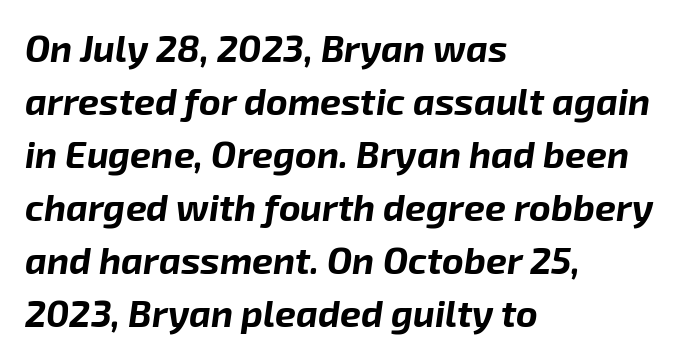
{"italic": "yes", "lean": "right", "slant_degrees": 8, "bold": "yes", "weight": "bold", "width": "normal", "stroke_contrast": "low", "x_height": "medium", "monospaced": "no", "underline": "no", "align": "left", "line_spacing": "normal", "line_spacing_ratio": 1.43, "letter_spacing": "normal", "letter_spacing_em": 0.0, "glyph_px": 37}
